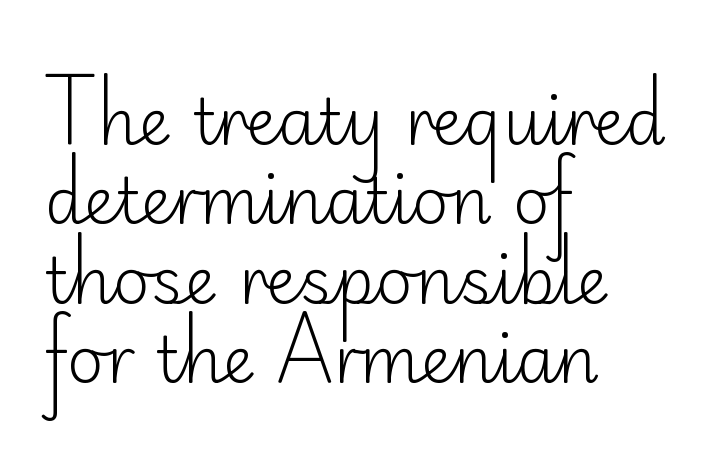
{"serif": "no", "italic": "no", "bold": "no", "weight": "light", "width": "normal", "stroke_contrast": "low", "x_height": "small", "monospaced": "no", "underline": "no", "align": "left", "line_spacing_ratio": 1.24, "letter_spacing": "normal", "letter_spacing_em": 0.0, "glyph_px": 64}
